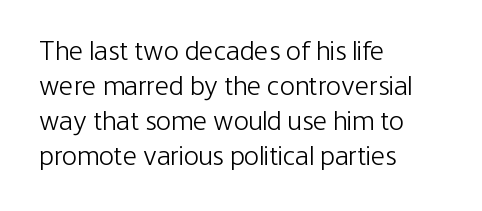
The image shows 28 px light, condensed sans-serif type, upright; set left-aligned, normal line spacing (1.25x), normal letter spacing, not underlined; low stroke contrast and a medium x-height.
